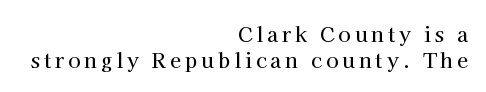
{"italic": "no", "underline": "no", "align": "right", "line_spacing": "normal", "line_spacing_ratio": 1.29, "letter_spacing": "wide", "letter_spacing_em": 0.2, "glyph_px": 20}
